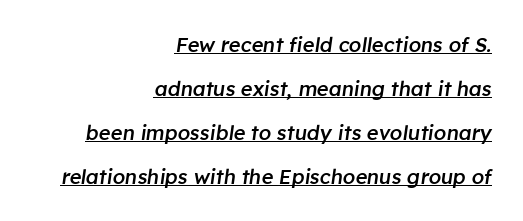
Q: Is the text bold? A: Semi-bold.
Q: Is the text italic (slanted)? A: Yes, it leans right by about 8 degrees.
Q: Is the text underlined? A: Yes.
Q: How is the paragraph aligned? A: Right-aligned.
Q: Is the spacing between letters normal or unusually wide? A: Normal.
Q: Is the spacing between lines tight, normal or loose? A: Loose.
